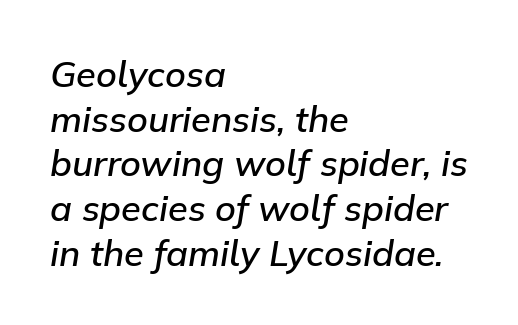
The image shows 36 px semibold type, italic (leaning right); set left-aligned, line spacing 1.24x, normal letter spacing, not underlined; low stroke contrast and a medium x-height.
